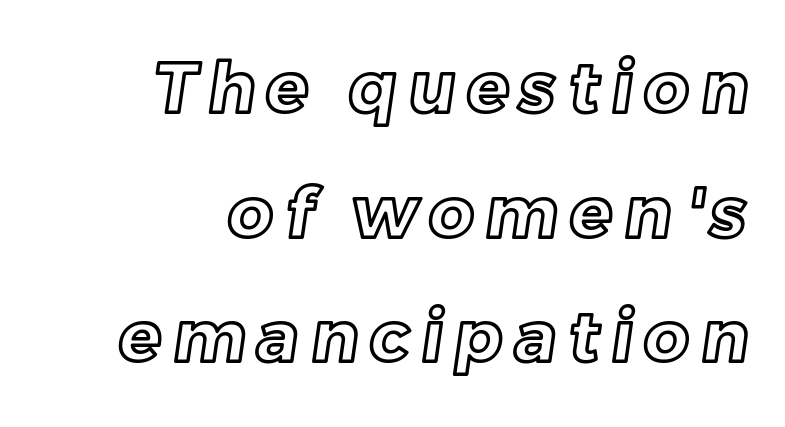
{"width": "normal", "x_height": "medium", "monospaced": "no", "underline": "no", "align": "right", "line_spacing_ratio": 1.78, "glyph_px": 70}
